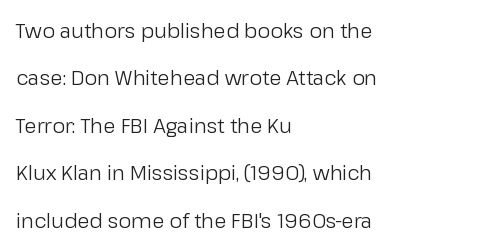
Students, note that the glyphs here touch the page at normal intervals. Successive baselines arrive slowly, with a big drop between each. Descenders are the only things crossing below the line. Unlike italic type, these characters show no tilt at all. A classic flush-left, rag-right setting is used for this passage. This reads as an unemphasized weight, regular at the heaviest.
